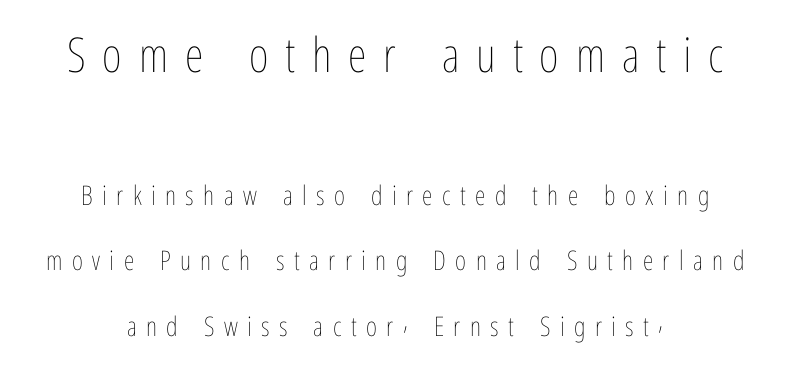
Honestly, the rows look like they've been pulled way apart. Posture: vertical. Think standard paragraph weight, or any step lighter than that. Top chunk: large. Bottom chunk: small. The paragraph has two soft edges and a firm central axis.
